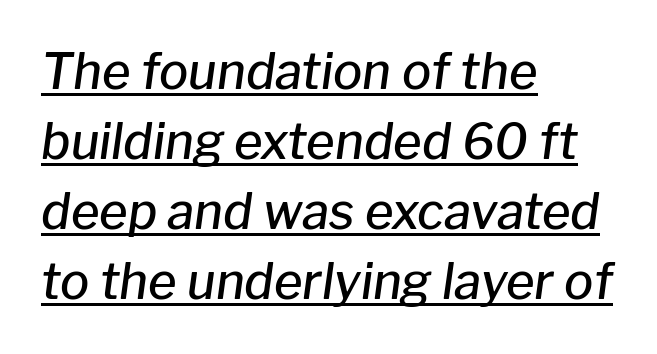
Q: Is the text bold? A: Semi-bold.
Q: Is the text italic (slanted)? A: Yes, it leans right by about 8 degrees.
Q: Is the text underlined? A: Yes.
Q: How is the paragraph aligned? A: Left-aligned.
Q: Is the spacing between letters normal or unusually wide? A: Normal.
Q: Is the spacing between lines tight, normal or loose? A: Normal.
Q: Width (condensed, normal, or wide)? A: Normal.
Q: Stroke contrast? A: Low.
Q: x-height? A: Medium.
Q: Monospaced? A: No.
